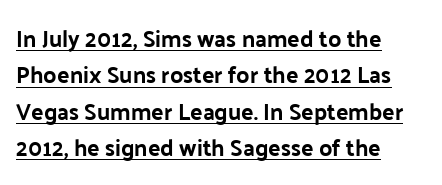
{"italic": "no", "underline": "yes", "align": "left", "line_spacing": "normal", "line_spacing_ratio": 1.58, "letter_spacing": "normal", "letter_spacing_em": 0.0, "glyph_px": 23}
